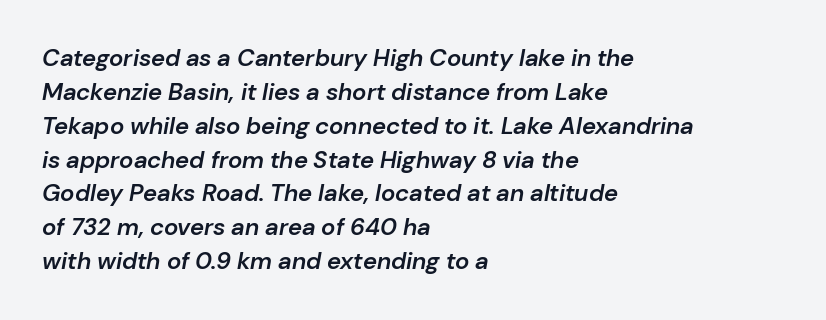
The image shows 24 px text type, italic (leaning right); set left-aligned, normal line spacing (1.41x), normal letter spacing, not underlined.
